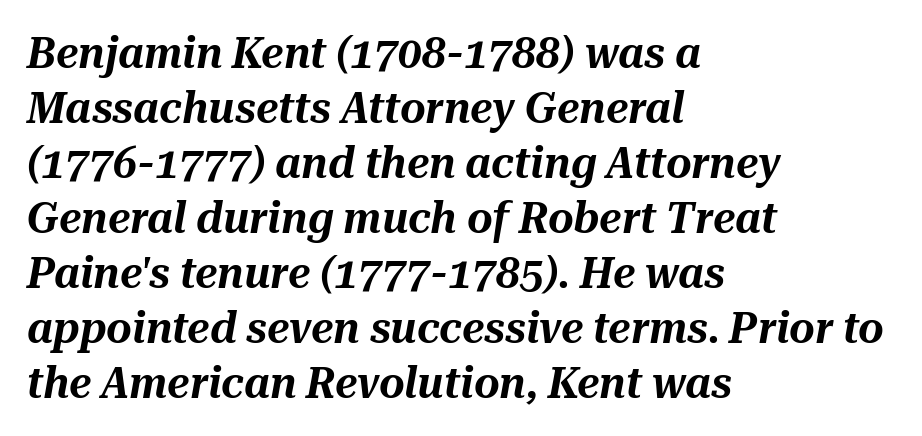
Q: Is the text italic (slanted)? A: Yes, it leans right by about 10 degrees.
Q: Is the text underlined? A: No.
Q: How is the paragraph aligned? A: Left-aligned.
Q: Is the spacing between letters normal or unusually wide? A: Normal.
Q: Is the spacing between lines tight, normal or loose? A: Normal.
Q: Width (condensed, normal, or wide)? A: Normal.
Q: Stroke contrast? A: Medium.
Q: x-height? A: Medium.
Q: Monospaced? A: No.
